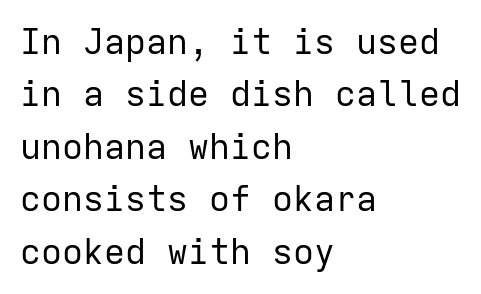
{"serif": "no", "italic": "no", "bold": "no", "weight": "regular", "width": "normal", "stroke_contrast": "low", "x_height": "medium", "monospaced": "yes", "underline": "no", "align": "left", "line_spacing": "normal", "line_spacing_ratio": 1.5, "letter_spacing": "normal", "letter_spacing_em": 0.0, "glyph_px": 35}
